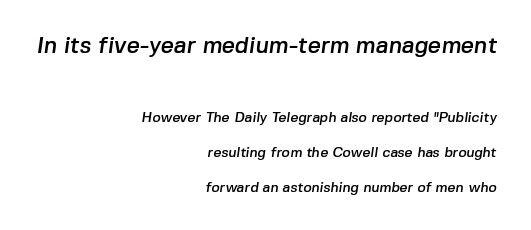
The image shows 23 px text type; set right-aligned, loose line spacing (2.5x), normal letter spacing, not underlined; the first (top) block is 1.64x larger.
